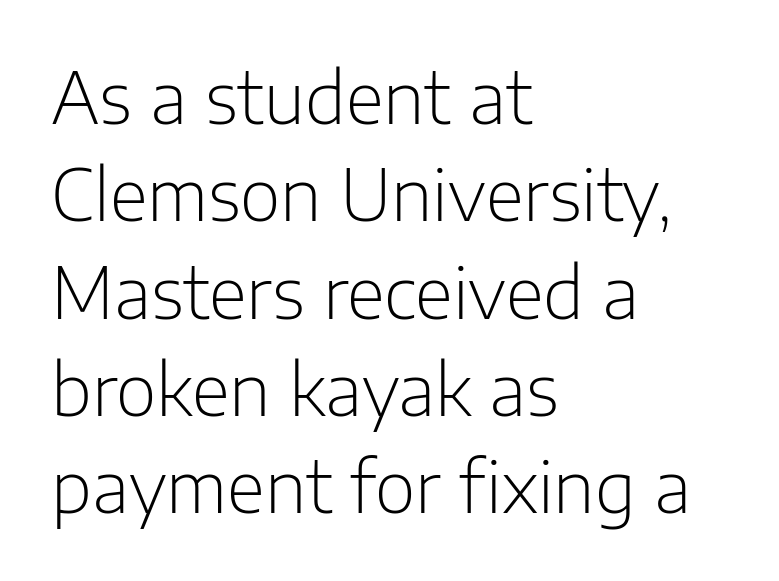
{"serif": "no", "italic": "no", "bold": "no", "weight": "light", "width": "normal", "stroke_contrast": "low", "x_height": "medium", "monospaced": "no", "underline": "no", "align": "left", "line_spacing": "normal", "line_spacing_ratio": 1.39, "letter_spacing": "normal", "letter_spacing_em": 0.0, "glyph_px": 70}
